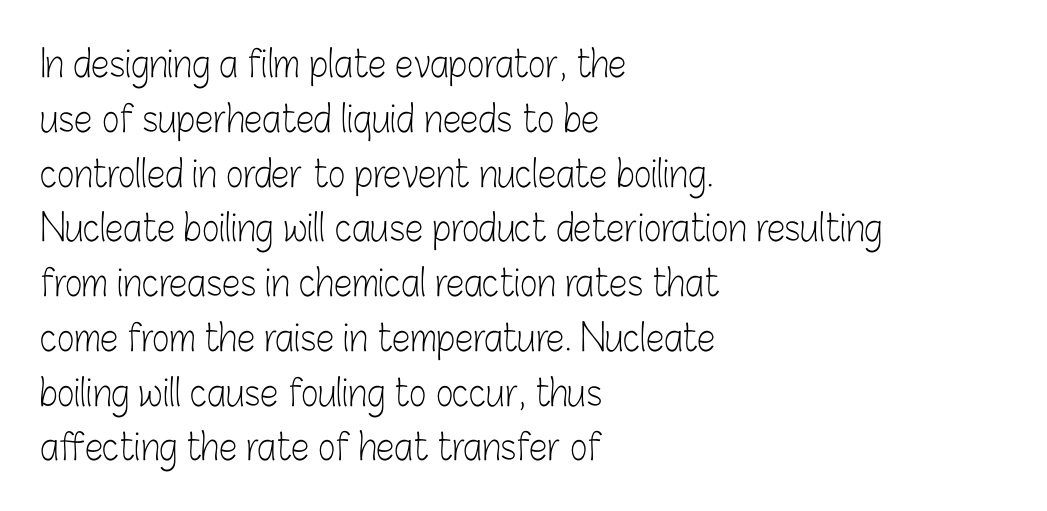
{"serif": "no", "italic": "no", "bold": "no", "weight": "light", "width": "condensed", "stroke_contrast": "low", "x_height": "medium", "monospaced": "no", "underline": "no", "align": "left", "line_spacing": "normal", "line_spacing_ratio": 1.48, "letter_spacing": "normal", "letter_spacing_em": 0.0, "glyph_px": 37}
